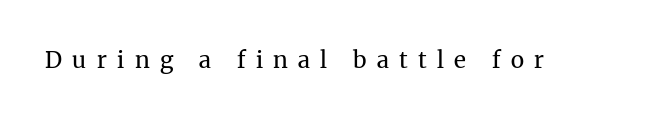
Q: Is the text bold? A: No.
Q: Is the text italic (slanted)? A: No, it is upright.
Q: Is the text underlined? A: No.
Q: Is the spacing between letters normal or unusually wide? A: Unusually wide.
